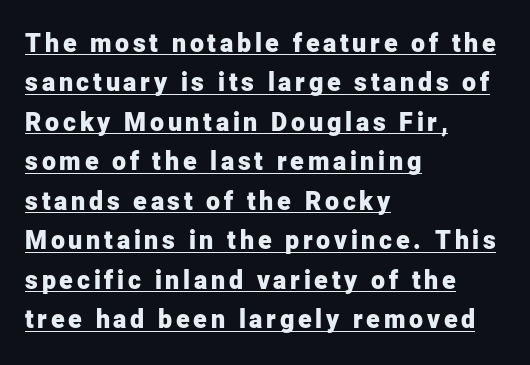
The image shows 25 px bold type, upright; set left-aligned, normal line spacing (1.58x), underlined.
